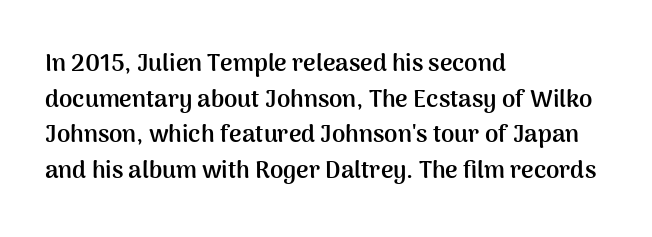
Q: Is the text bold? A: Yes.
Q: Is the text italic (slanted)? A: No, it is upright.
Q: Is the text underlined? A: No.
Q: How is the paragraph aligned? A: Left-aligned.
Q: Is the spacing between letters normal or unusually wide? A: Normal.
Q: Is the spacing between lines tight, normal or loose? A: Normal.
